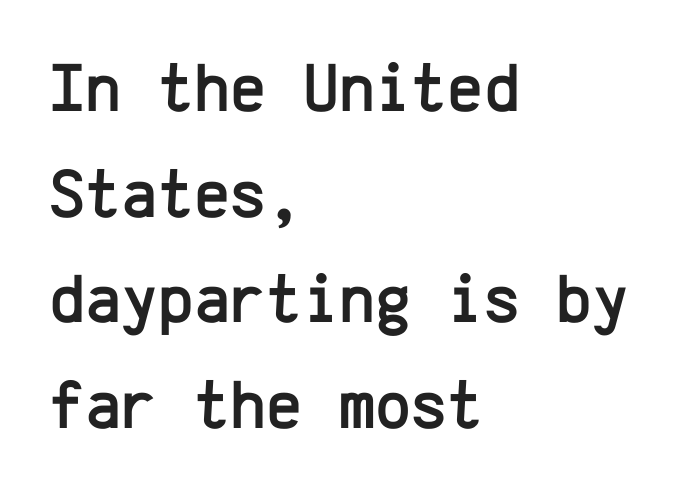
Any mark beneath the type? The region is blank. Notice how the passage keeps a crisp vertical edge on the left only. Rows of type keep a routine distance in the vertical direction. Do the letters lean? They stand straight.
